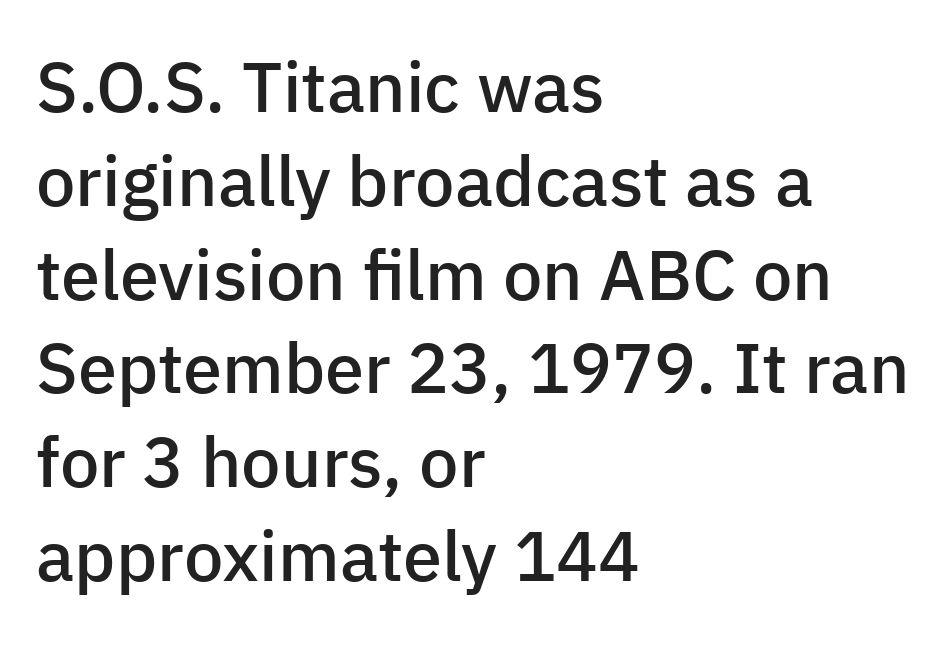
Q: Is the text bold? A: Semi-bold.
Q: Is the text italic (slanted)? A: No, it is upright.
Q: Is the typeface a serif or a sans-serif typeface? A: Sans-serif.
Q: Is the text underlined? A: No.
Q: How is the paragraph aligned? A: Left-aligned.
Q: Is the spacing between letters normal or unusually wide? A: Normal.
Q: Is the spacing between lines tight, normal or loose? A: Normal.
Q: Width (condensed, normal, or wide)? A: Normal.
Q: Stroke contrast? A: Low.
Q: x-height? A: Medium.
Q: Monospaced? A: No.
